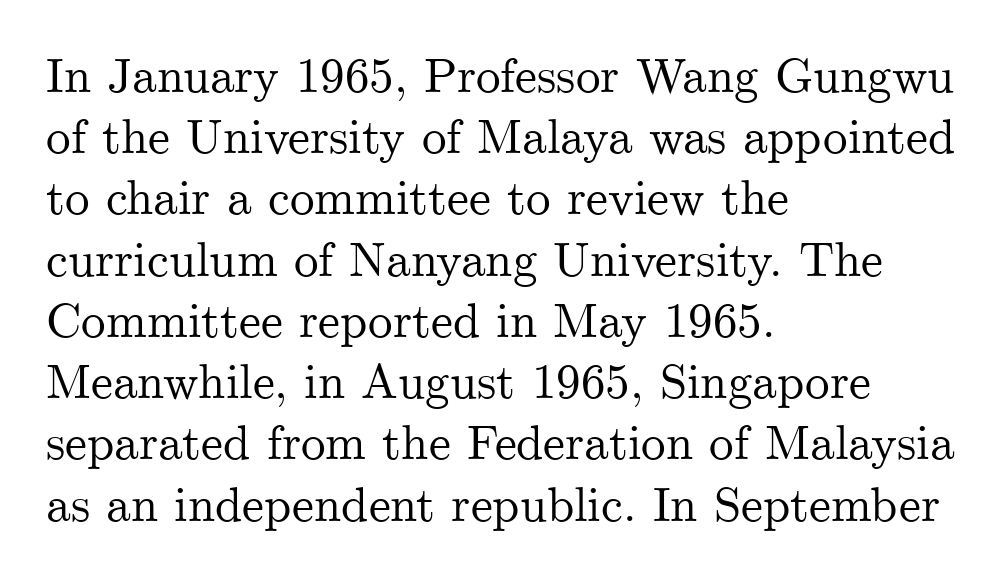
The image shows 49 px serif type, upright; set left-aligned, normal line spacing (1.25x), normal letter spacing, not underlined; medium stroke contrast and a small x-height.
